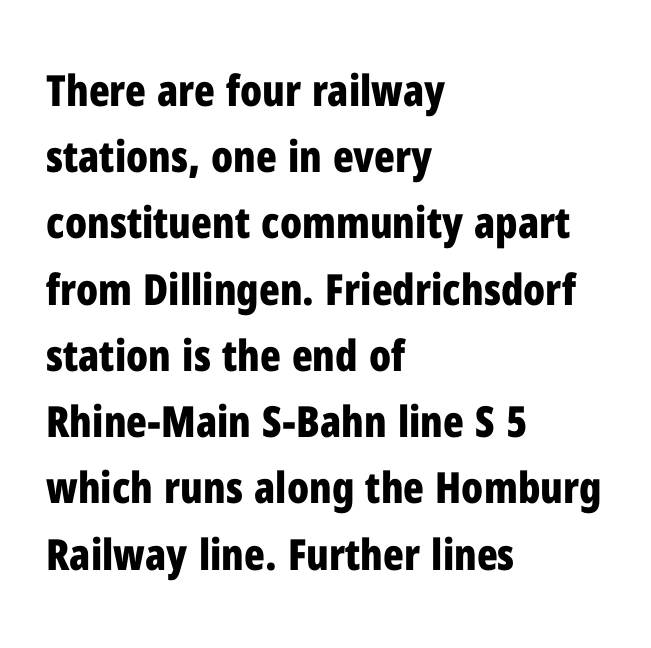
The image shows 43 px bold, condensed sans-serif type, upright; set left-aligned, normal line spacing (1.54x), normal letter spacing, not underlined; low stroke contrast and a medium x-height.
